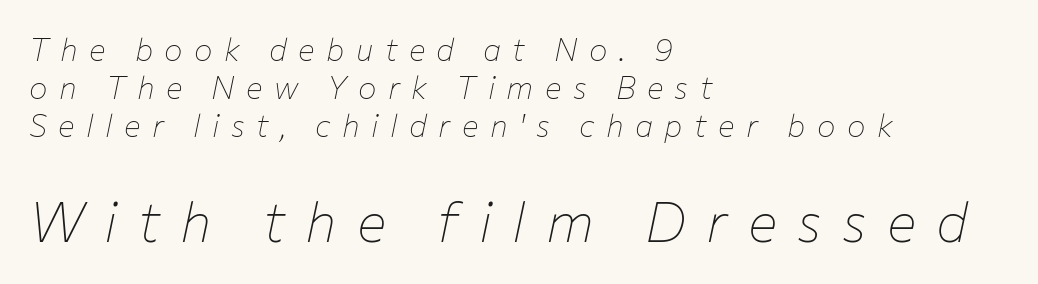
{"italic": "yes", "lean": "right", "slant_degrees": 12, "bold": "no", "weight": "thin", "width": "normal", "stroke_contrast": "low", "x_height": "medium", "monospaced": "no", "underline": "no", "align": "left", "line_spacing_ratio": 1.22, "letter_spacing": "wide", "letter_spacing_em": 0.37, "larger_block": "second", "size_ratio": 1.77, "glyph_px": 55}
